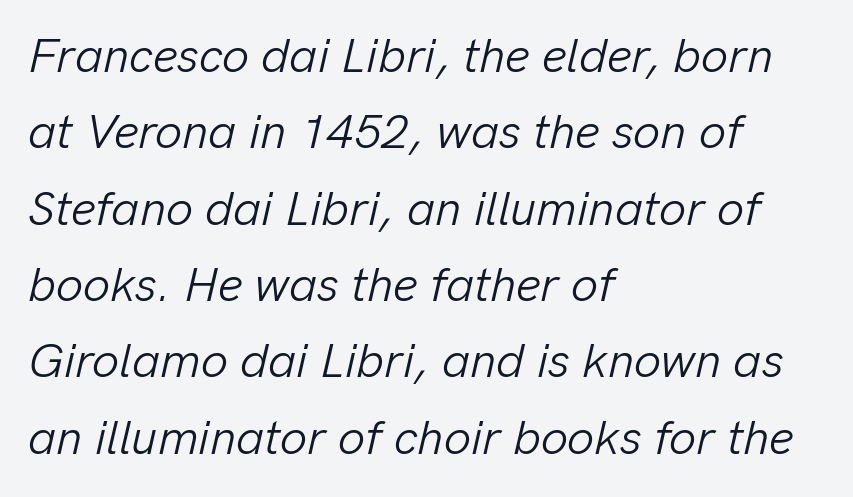
The zone under the glyphs is completely vacant. This sample uses plain, unmodified letter spacing. No extra ink here — the face is not bold. The face used here is proportionally spaced, like ordinary book or web type. Short and long lines alike share a common starting point at left. The vertical gap from one line to the next is medium.
